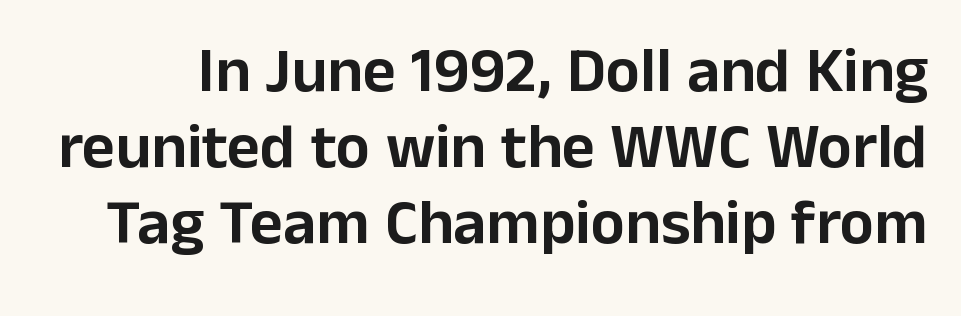
Q: Is the text italic (slanted)? A: No, it is upright.
Q: Is the typeface a serif or a sans-serif typeface? A: Sans-serif.
Q: Is the text underlined? A: No.
Q: Is the spacing between letters normal or unusually wide? A: Normal.
Q: Width (condensed, normal, or wide)? A: Normal.
Q: Stroke contrast? A: Low.
Q: x-height? A: Medium.
Q: Monospaced? A: No.
